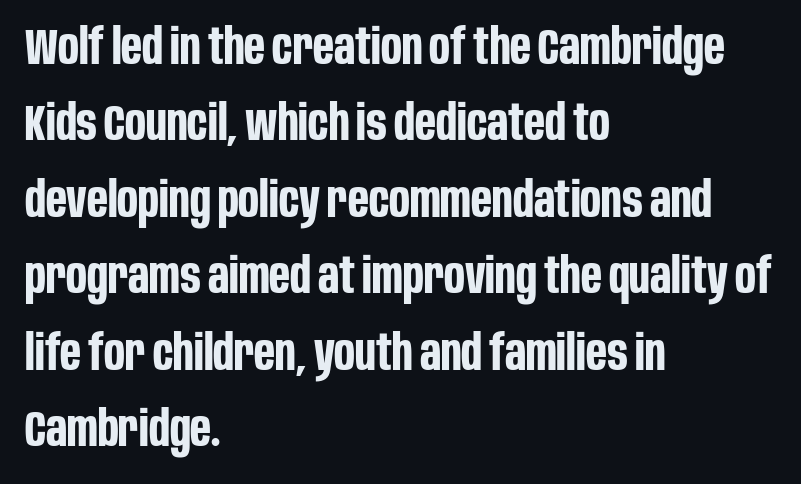
The image shows 49 px bold, condensed sans-serif type, upright; set left-aligned, normal line spacing (1.56x), normal letter spacing, not underlined; low stroke contrast and a large x-height.
